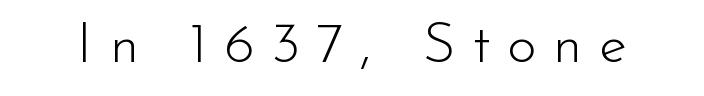
{"serif": "no", "italic": "no", "bold": "no", "weight": "light", "width": "normal", "stroke_contrast": "low", "x_height": "small", "monospaced": "no", "underline": "no", "letter_spacing": "wide", "letter_spacing_em": 0.29, "glyph_px": 57}
